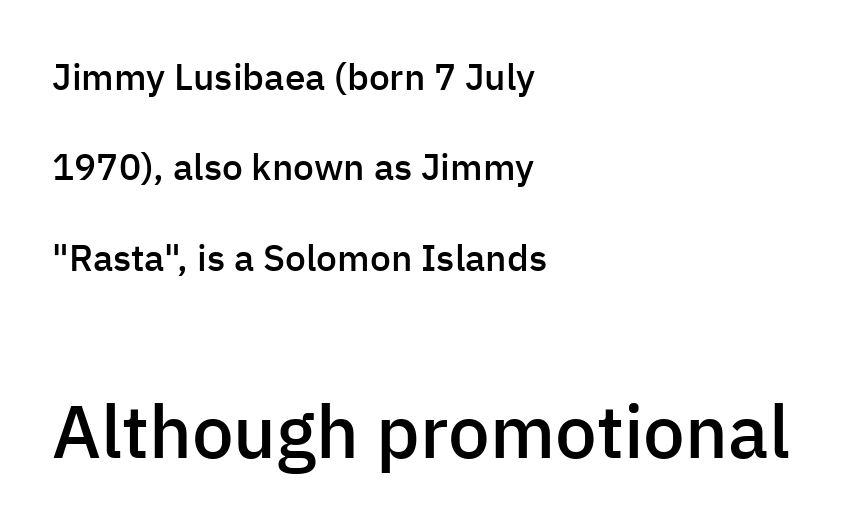
{"serif": "no", "italic": "no", "bold": "semi", "weight": "semibold", "width": "normal", "stroke_contrast": "low", "x_height": "medium", "monospaced": "no", "underline": "no", "align": "left", "line_spacing": "loose", "line_spacing_ratio": 2.44, "letter_spacing": "normal", "letter_spacing_em": 0.0, "larger_block": "second", "size_ratio": 2.0, "glyph_px": 74}
